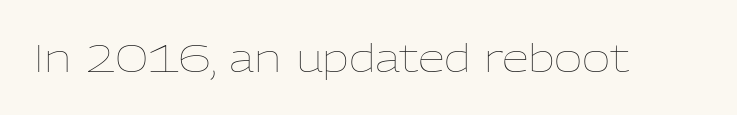
The area under the type is left untouched. No extra ink here — the face is not bold. Each word holds together tightly as a unit, with standard inter-letter gaps. Looks like regular typesetting: each glyph gets only the width it needs. If you drew a line through each stem, it would be perfectly vertical.
